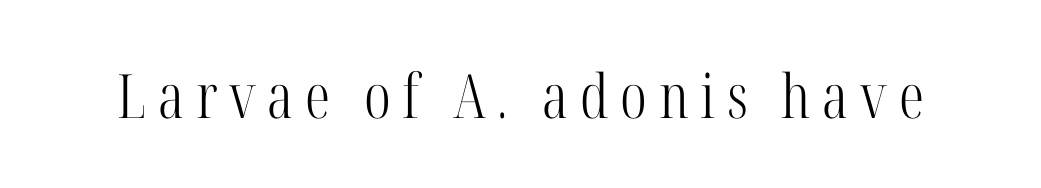
Q: Is the text bold? A: No.
Q: Is the text italic (slanted)? A: No, it is upright.
Q: Is the typeface a serif or a sans-serif typeface? A: Serif.
Q: Is the text underlined? A: No.
Q: Width (condensed, normal, or wide)? A: Condensed.
Q: Stroke contrast? A: High.
Q: x-height? A: Medium.
Q: Monospaced? A: No.
